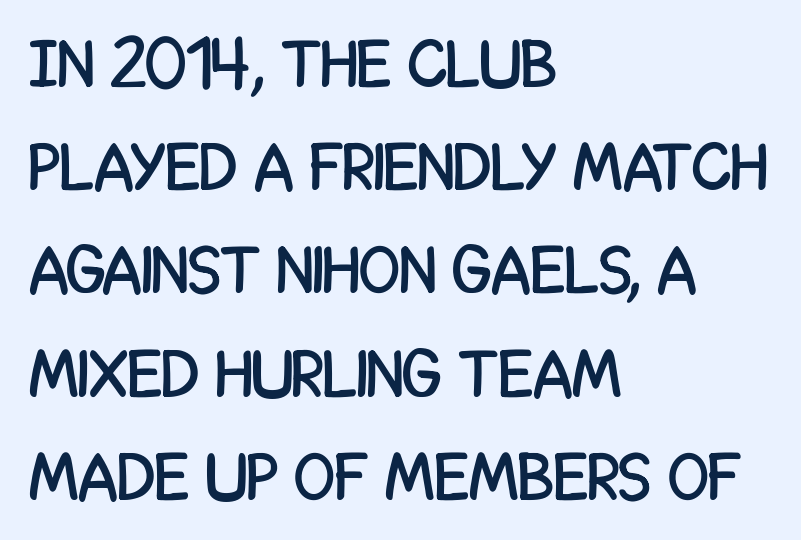
The image shows 67 px condensed sans-serif type, upright; set left-aligned, normal line spacing (1.54x), normal letter spacing, not underlined; low stroke contrast and a large x-height.
